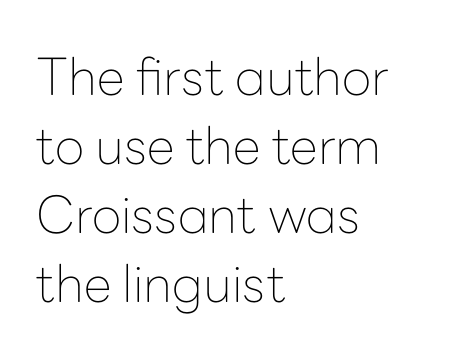
Q: Is the text bold? A: No.
Q: Is the text italic (slanted)? A: No, it is upright.
Q: Is the typeface a serif or a sans-serif typeface? A: Sans-serif.
Q: Is the text underlined? A: No.
Q: How is the paragraph aligned? A: Left-aligned.
Q: Is the spacing between letters normal or unusually wide? A: Normal.
Q: Is the spacing between lines tight, normal or loose? A: Normal.
Q: Width (condensed, normal, or wide)? A: Normal.
Q: Stroke contrast? A: Low.
Q: x-height? A: Medium.
Q: Monospaced? A: No.
